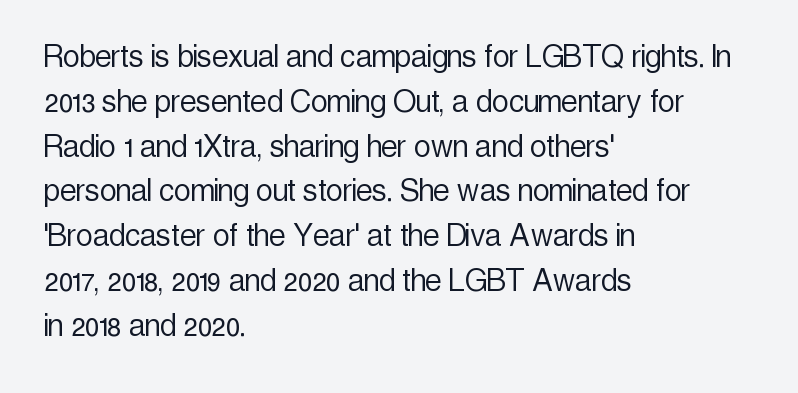
The image shows 37 px light, condensed sans-serif type, upright; set left-aligned, line spacing 1.21x, normal letter spacing, not underlined; a medium x-height.
